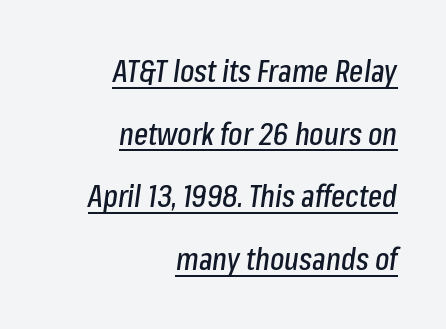
In terms of leading, this rendering errs on the spacious side. This rendering features underlined lettering. Character widths vary here, with narrow letters taking less room than wide ones. Yep, that's italic — everything's leaning. Between one letter and the next there's only the usual sliver of space.
